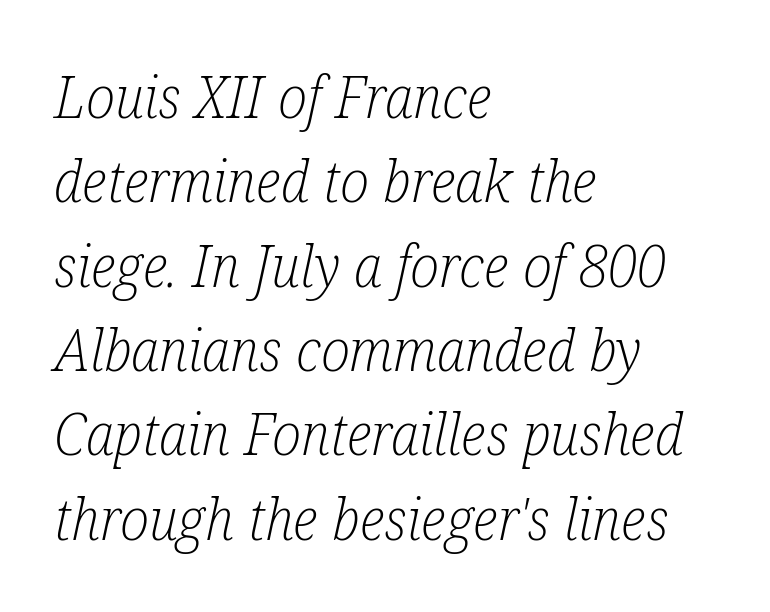
The lettering tilts uniformly, giving the passage an italic look. Weight: in the light-to-regular range. The rendering keeps characters at their native spacing. The passage shown is typed in a proportional face where columns would drift.
